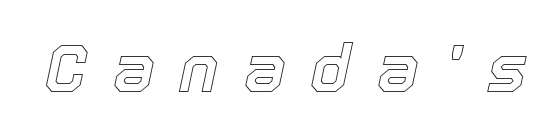
The image shows 67 px text type, italic (leaning right); set unusually wide letter spacing (+0.37 em), not underlined; a medium x-height.
